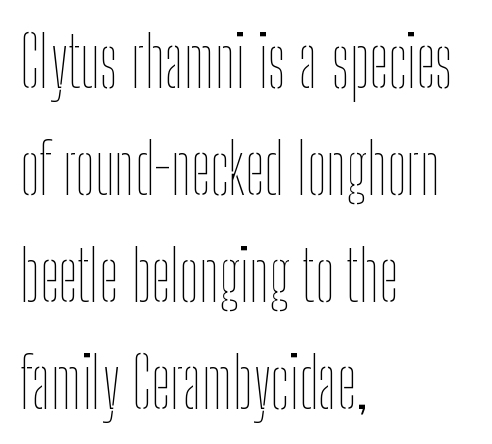
The image shows 69 px thin, condensed type, upright; set left-aligned, normal line spacing (1.55x), normal letter spacing, not underlined; low stroke contrast and a medium x-height.
